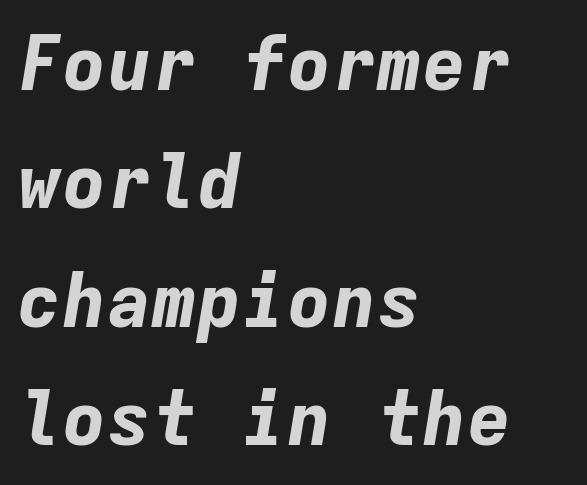
The image shows 75 px bold type, italic (leaning right), monospaced; set left-aligned, normal line spacing (1.58x), normal letter spacing, not underlined; low stroke contrast and a medium x-height.
